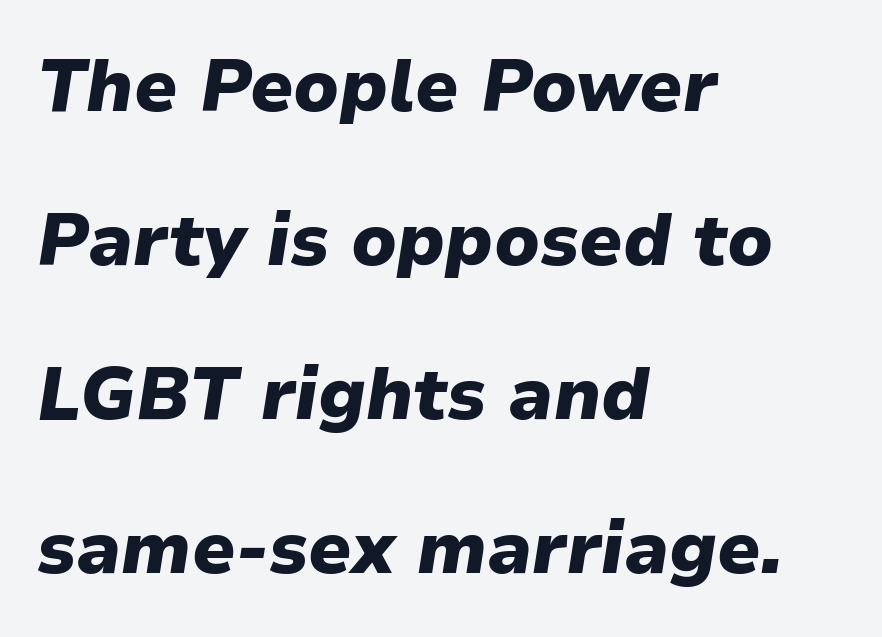
Q: Is the text bold? A: Yes.
Q: Is the text italic (slanted)? A: Yes, it leans right by about 9 degrees.
Q: Is the text underlined? A: No.
Q: How is the paragraph aligned? A: Left-aligned.
Q: Is the spacing between letters normal or unusually wide? A: Normal.
Q: Is the spacing between lines tight, normal or loose? A: Loose.
Q: Width (condensed, normal, or wide)? A: Normal.
Q: Stroke contrast? A: Low.
Q: x-height? A: Medium.
Q: Monospaced? A: No.
